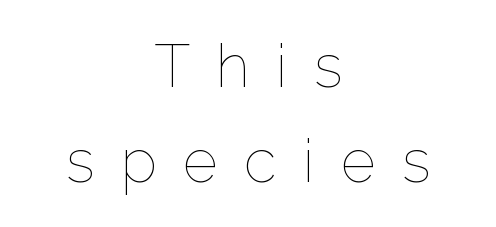
Q: Is the text bold? A: No.
Q: Is the text italic (slanted)? A: No, it is upright.
Q: Is the text underlined? A: No.
Q: How is the paragraph aligned? A: Centered.
Q: Is the spacing between letters normal or unusually wide? A: Unusually wide.
Q: Is the spacing between lines tight, normal or loose? A: Normal.
Q: Width (condensed, normal, or wide)? A: Normal.
Q: Stroke contrast? A: Low.
Q: x-height? A: Medium.
Q: Monospaced? A: No.
